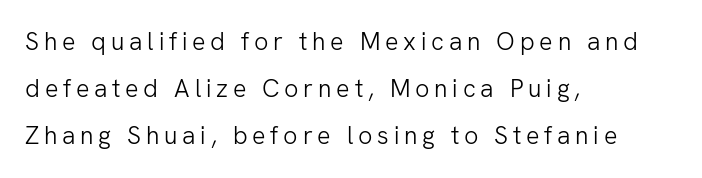
Q: Is the text bold? A: No.
Q: Is the text italic (slanted)? A: No, it is upright.
Q: Is the text underlined? A: No.
Q: How is the paragraph aligned? A: Left-aligned.
